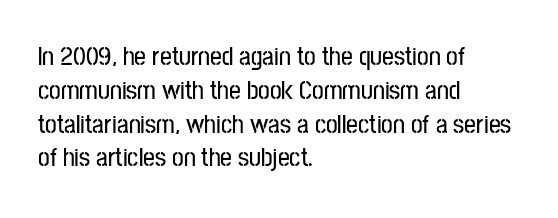
Q: Is the text italic (slanted)? A: No, it is upright.
Q: Is the text underlined? A: No.
Q: How is the paragraph aligned? A: Left-aligned.
Q: Is the spacing between letters normal or unusually wide? A: Normal.
Q: Is the spacing between lines tight, normal or loose? A: Normal.
